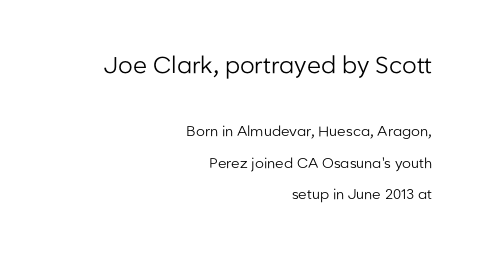
Q: Is the text bold? A: No.
Q: Is the text italic (slanted)? A: No, it is upright.
Q: Is the text underlined? A: No.
Q: How is the paragraph aligned? A: Right-aligned.
Q: Is the spacing between letters normal or unusually wide? A: Normal.
Q: Is the spacing between lines tight, normal or loose? A: Loose.
Q: Which block of text is set in a larger size, the first (top) or the second (bottom)? A: The first (top) one.
